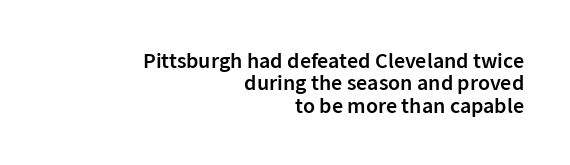
{"italic": "no", "bold": "semi", "underline": "no", "align": "right", "line_spacing": "tight", "line_spacing_ratio": 1.02, "letter_spacing": "normal", "letter_spacing_em": 0.0, "glyph_px": 22}
